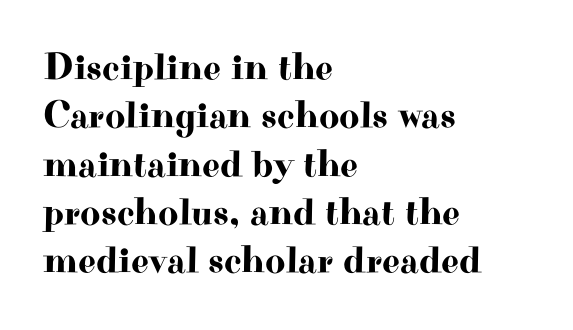
The area under the type is left untouched. These lines were composed using upright roman letters. Spacing verdict: proportional, widths tailored to each character. Examine the stroke ends and you'll spot serifs.
